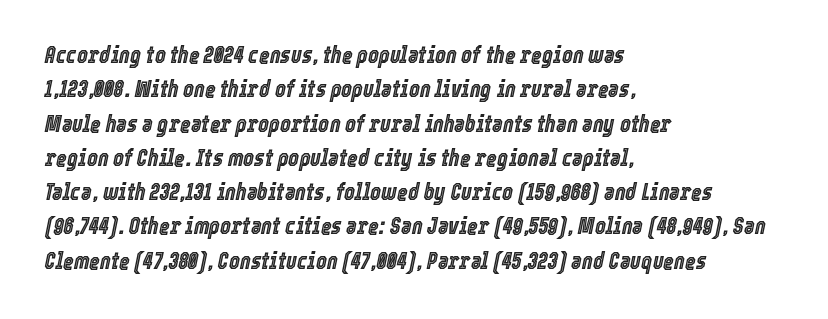
Q: Is the text italic (slanted)? A: Yes, it leans right by about 12 degrees.
Q: Is the text underlined? A: No.
Q: How is the paragraph aligned? A: Left-aligned.
Q: Is the spacing between letters normal or unusually wide? A: Normal.
Q: Is the spacing between lines tight, normal or loose? A: Normal.
